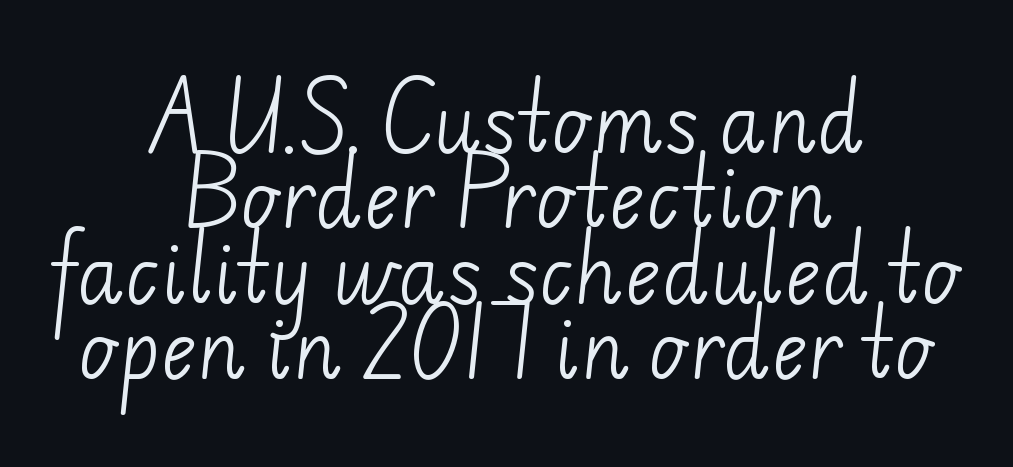
The image shows 77 px light sans-serif type; set centered, tight line spacing (0.98x), normal letter spacing, not underlined; low stroke contrast and a small x-height.
